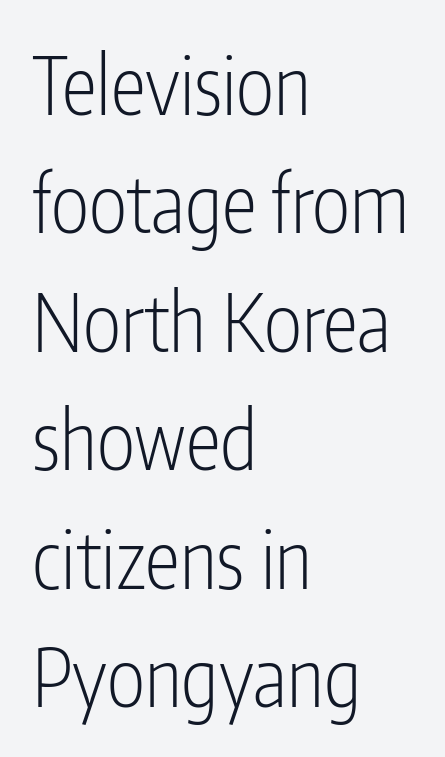
{"serif": "no", "italic": "no", "bold": "no", "weight": "light", "width": "condensed", "stroke_contrast": "low", "x_height": "medium", "monospaced": "no", "underline": "no", "align": "left", "line_spacing": "normal", "line_spacing_ratio": 1.48, "letter_spacing": "normal", "letter_spacing_em": 0.0, "glyph_px": 80}
